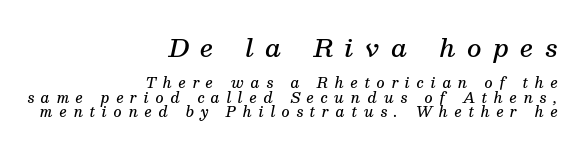
The image shows 25 px text type, italic (leaning right); set right-aligned, tight line spacing (1.02x), unusually wide letter spacing (+0.48 em), not underlined; the first (top) block is 1.79x larger.
